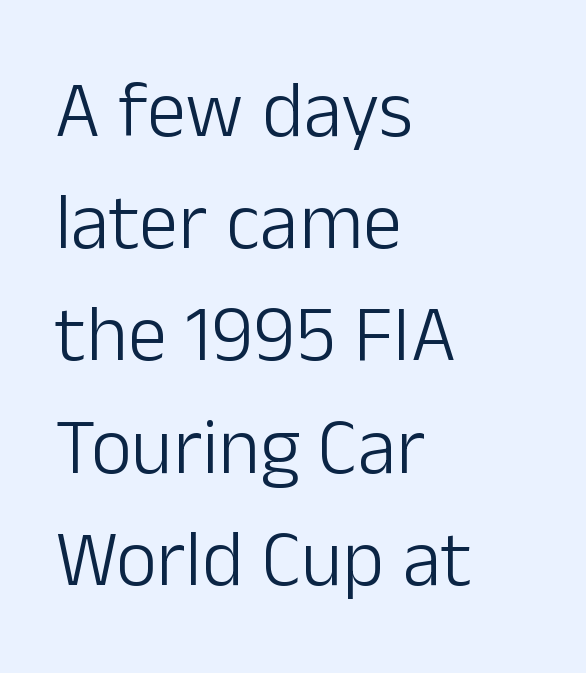
The image shows 79 px light sans-serif type, upright; set left-aligned, normal line spacing (1.42x), normal letter spacing, not underlined; low stroke contrast and a medium x-height.
